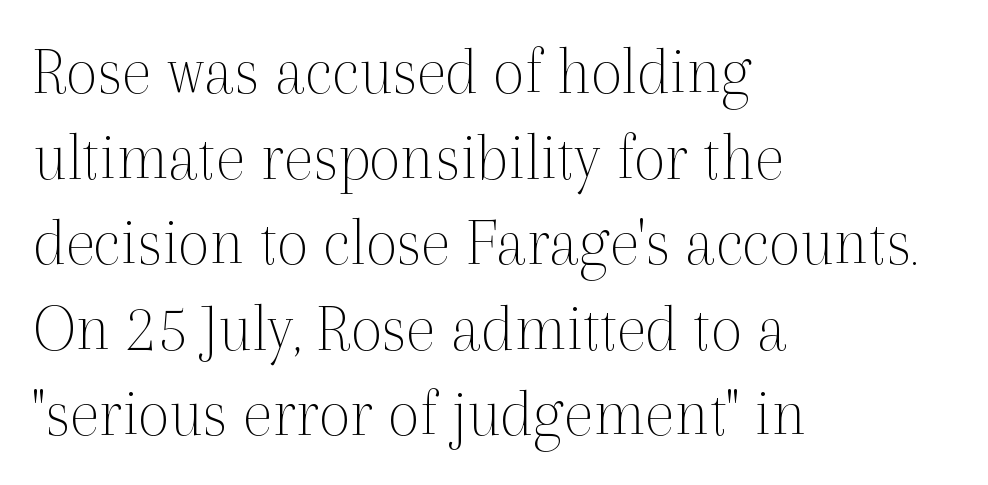
{"serif": "yes", "italic": "no", "bold": "no", "weight": "thin", "width": "normal", "x_height": "medium", "monospaced": "no", "underline": "no", "align": "left", "line_spacing_ratio": 1.24, "letter_spacing": "normal", "letter_spacing_em": 0.0, "glyph_px": 69}
